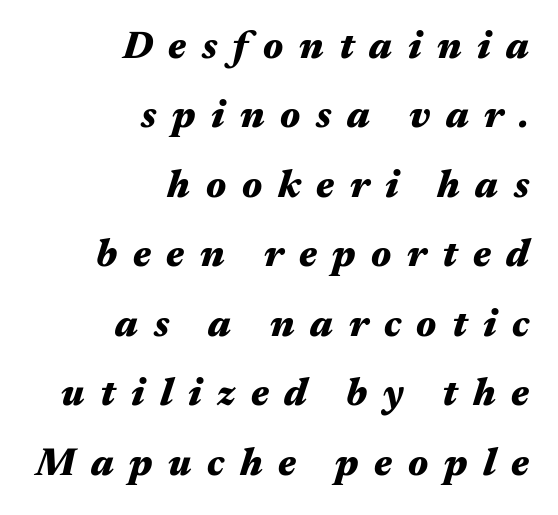
A typesetter would call this heavily tracked-out type. A typesetter would call this proportional, since set widths differ per character. The passage shown is not underscored anywhere. The glyphs look as if they've been sheared to an angle. Look at the stroke-to-counter ratio: heavy, a bold.
